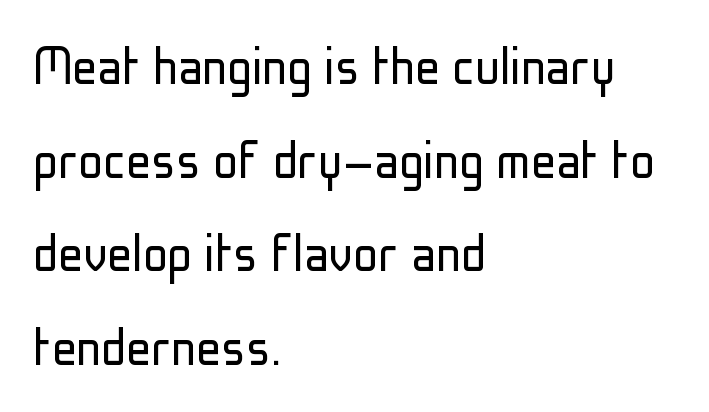
The image shows 62 px light, condensed sans-serif type, upright; set left-aligned, normal line spacing (1.51x), normal letter spacing, not underlined; low stroke contrast and a medium x-height.
